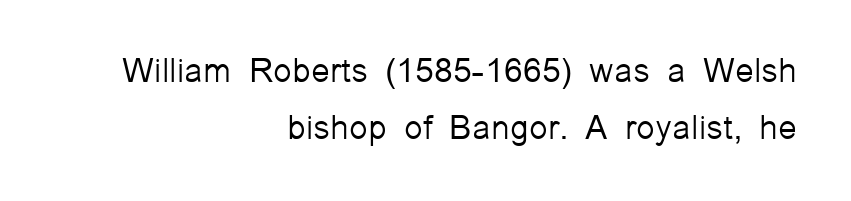
The image shows 34 px light sans-serif type, upright; set right-aligned, normal line spacing (1.69x), normal letter spacing, not underlined; low stroke contrast and a medium x-height.
